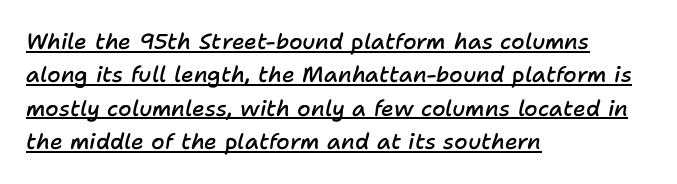
Q: Is the text bold? A: Semi-bold.
Q: Is the text italic (slanted)? A: Yes, it leans right by about 11 degrees.
Q: Is the text underlined? A: Yes.
Q: How is the paragraph aligned? A: Left-aligned.
Q: Is the spacing between letters normal or unusually wide? A: Normal.
Q: Is the spacing between lines tight, normal or loose? A: Normal.
